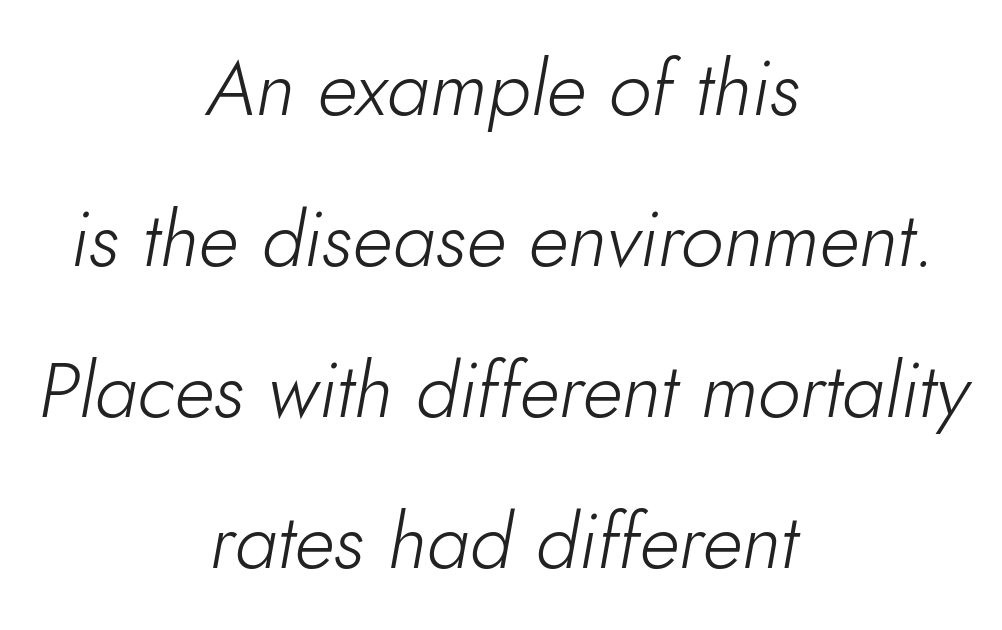
The letterforms sit at book weight or below. Rendered with sloped, italic letterforms. Neither beginnings nor endings align; midpoints do. The space between consecutive lines is lavish. A clean baseline with only descenders dipping below it.
